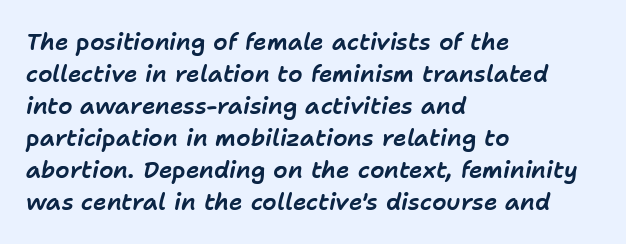
The image shows 23 px text type, italic (leaning right); set left-aligned, normal line spacing (1.39x), normal letter spacing, not underlined.
